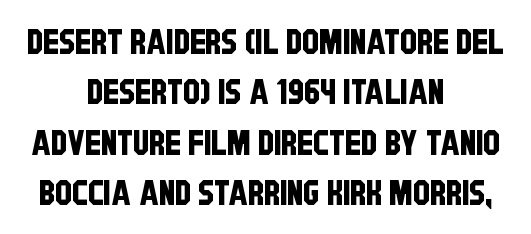
{"serif": "no", "width": "condensed", "stroke_contrast": "low", "x_height": "large", "monospaced": "no", "underline": "no", "align": "center", "line_spacing": "normal", "line_spacing_ratio": 1.48, "letter_spacing": "normal", "letter_spacing_em": 0.0, "glyph_px": 34}
